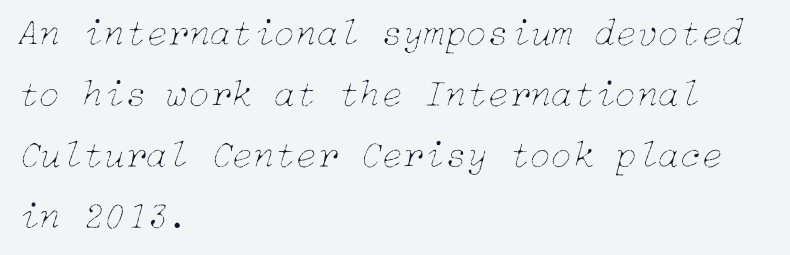
Baseline-to-baseline distance is the conventional proportion of letter height. The space directly below the letters is spotless. The rendering anchors every line to the left-hand side. Glyph-to-glyph distance matches everyday printed text. Every character sits at an angle, as italics do.
